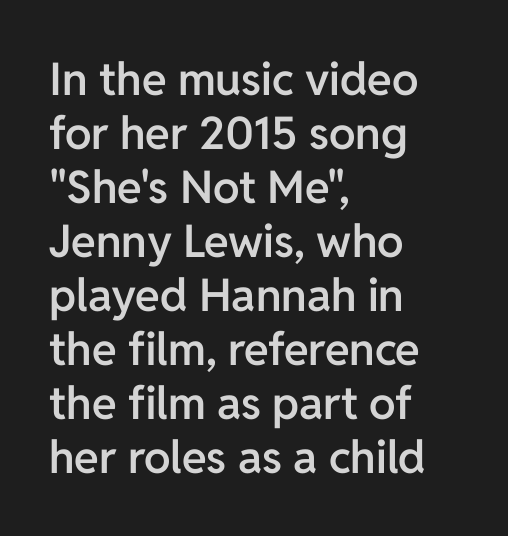
{"serif": "no", "italic": "no", "bold": "semi", "weight": "semibold", "width": "normal", "stroke_contrast": "low", "x_height": "medium", "monospaced": "no", "underline": "no", "align": "left", "line_spacing_ratio": 1.2, "letter_spacing": "normal", "letter_spacing_em": 0.0, "glyph_px": 45}
